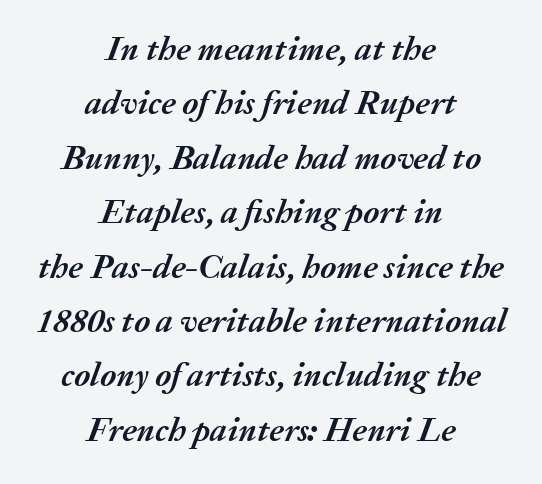
On the weight axis this lands at bold, roughly 700. Posture: slanted. The passage shown is not underscored anywhere. You could call the tracking neutral — neither tight nor loose. Teacher's note: observe the equal gaps on both sides — that is centered alignment. Quick note: interline space is typical.
